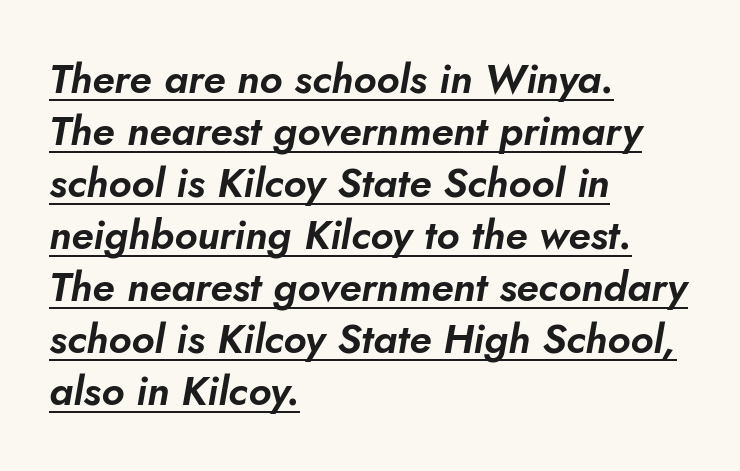
The image shows 41 px text type, italic (leaning right); set left-aligned, normal line spacing (1.27x), normal letter spacing, underlined; low stroke contrast and a small x-height.
